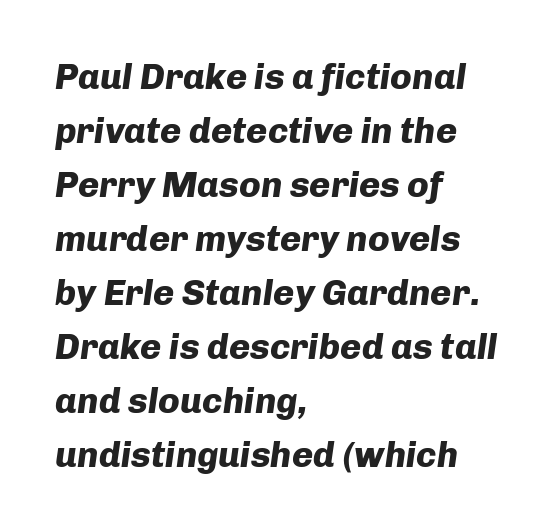
{"italic": "yes", "lean": "right", "slant_degrees": 8, "bold": "yes", "weight": "heavy", "width": "normal", "stroke_contrast": "low", "x_height": "medium", "monospaced": "no", "underline": "no", "align": "left", "line_spacing": "normal", "line_spacing_ratio": 1.5, "letter_spacing": "normal", "letter_spacing_em": 0.0, "glyph_px": 36}
